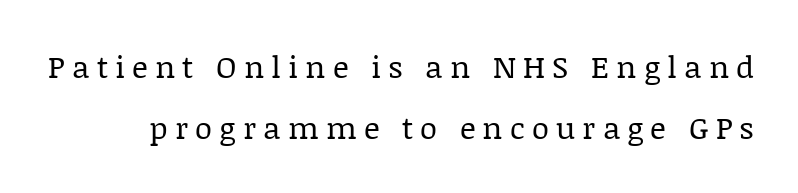
You can tell it's not italic because the verticals are truly vertical. These lines are rendered in a variable-pitch font. No word sits above an underline. Little horizontal feet cap the strokes, marking this as serif type.
